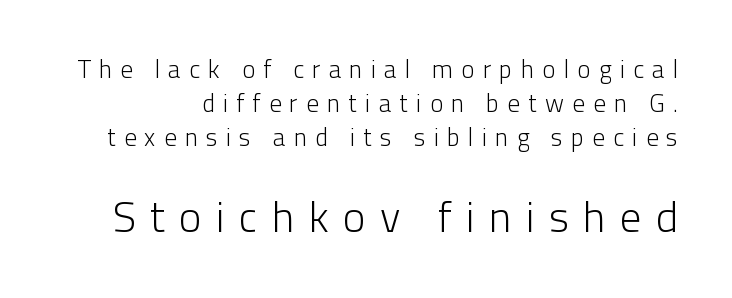
{"serif": "no", "italic": "no", "bold": "no", "weight": "light", "width": "normal", "stroke_contrast": "low", "x_height": "medium", "monospaced": "no", "underline": "no", "line_spacing": "normal", "line_spacing_ratio": 1.37, "letter_spacing": "wide", "letter_spacing_em": 0.33, "larger_block": "second", "size_ratio": 1.72, "glyph_px": 43}
